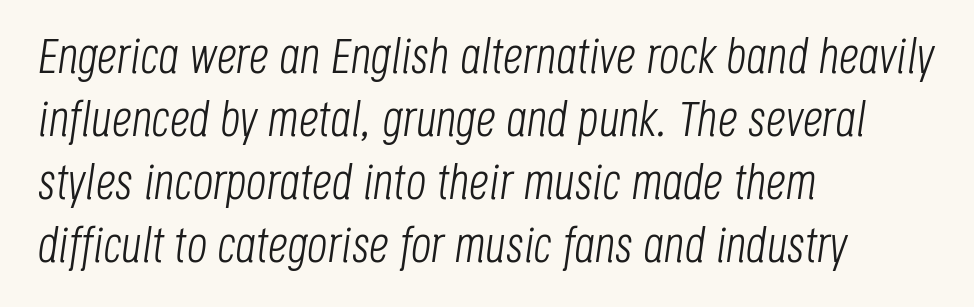
Q: Is the text bold? A: No.
Q: Is the text italic (slanted)? A: Yes, it leans right by about 8 degrees.
Q: Is the text underlined? A: No.
Q: How is the paragraph aligned? A: Left-aligned.
Q: Is the spacing between letters normal or unusually wide? A: Normal.
Q: Is the spacing between lines tight, normal or loose? A: Normal.
Q: Width (condensed, normal, or wide)? A: Condensed.
Q: Stroke contrast? A: Low.
Q: x-height? A: Large.
Q: Monospaced? A: No.
